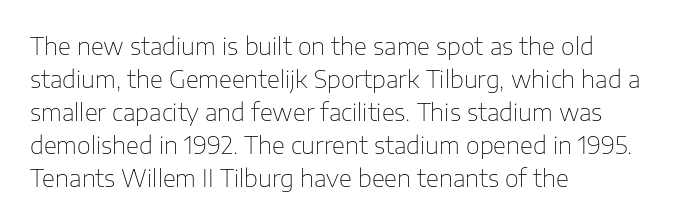
Horizontally, the lines are justified to the leading edge only. A roman cut, with each character standing at attention. The lines sit at an ordinary, default distance from one another. The font sits on the lighter half of the weight spectrum, regular included. Just letters on the line, the space beneath them empty. Standard letterfit; no display-style spreading of the glyphs.
